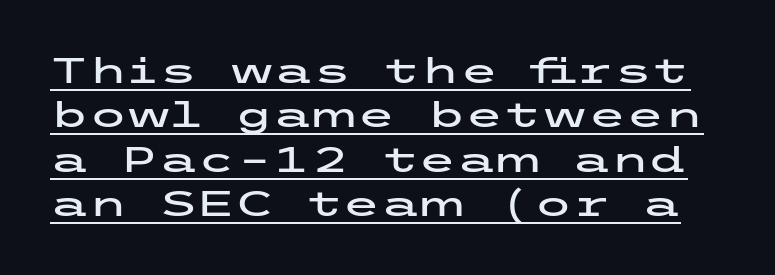
You can tell from the bare stems that sans-serif type was used. Does a line run under the words? Yes, clearly. The lettering holds an erect, upright posture throughout. In terms of leading, this rendering sits right in the middle. Letter spacing: default.
